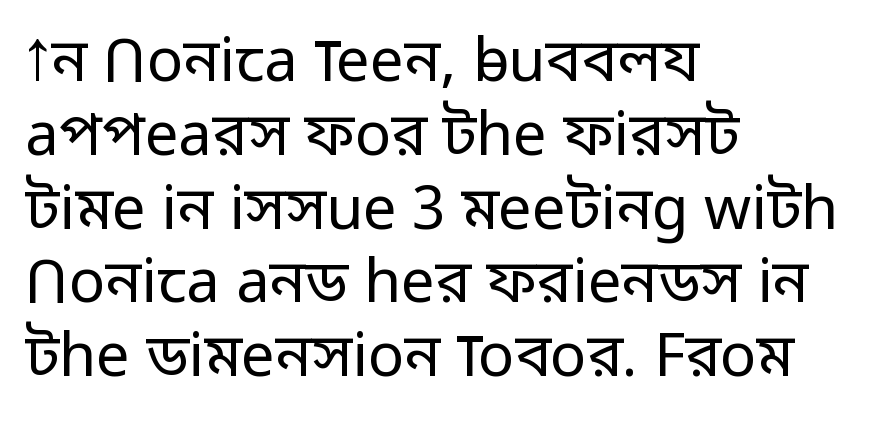
The image shows 60 px regular-weight sans-serif type, upright; set left-aligned, line spacing 1.23x, normal letter spacing, not underlined; low stroke contrast and a medium x-height.
